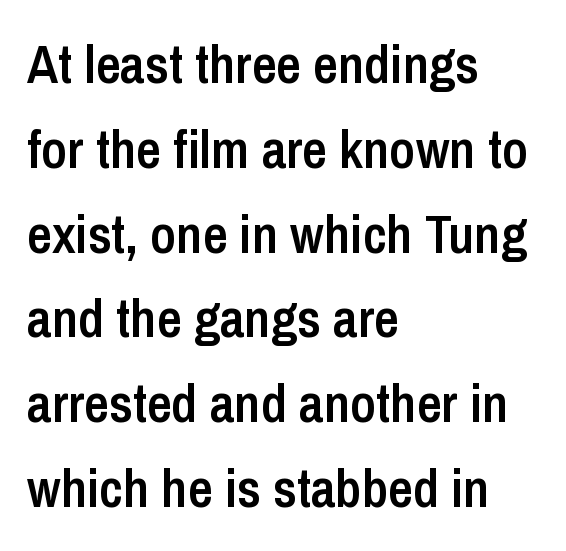
This is the regular roman posture of the typeface. Varying glyph widths throughout — classic text-font behaviour. I'd call this a sans setting — the letters go barefoot. The strip under each line holds only bare page. The paragraph shown leans on its left margin. The tracking reads as untouched default to a designer's eye.
